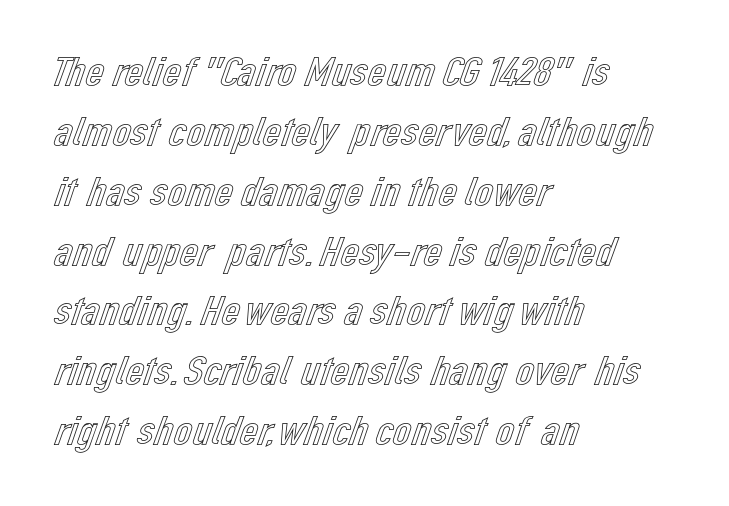
Q: Is the text italic (slanted)? A: Yes.
Q: Is the text underlined? A: No.
Q: How is the paragraph aligned? A: Left-aligned.
Q: Is the spacing between letters normal or unusually wide? A: Normal.
Q: Is the spacing between lines tight, normal or loose? A: Normal.
Q: Width (condensed, normal, or wide)? A: Normal.
Q: x-height? A: Medium.
Q: Monospaced? A: No.
